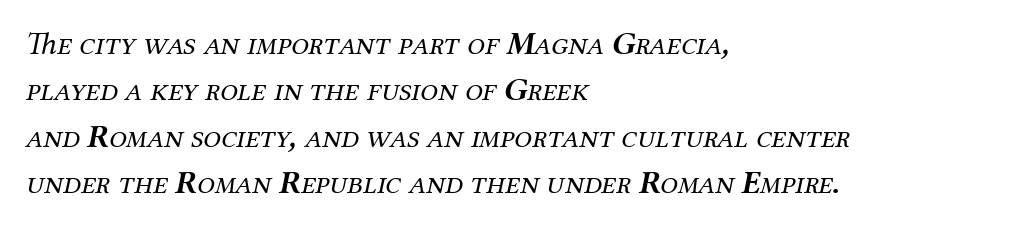
Q: Is the text bold? A: No.
Q: Is the text italic (slanted)? A: Yes, it leans right by about 12 degrees.
Q: Is the typeface a serif or a sans-serif typeface? A: Serif.
Q: Is the text underlined? A: No.
Q: How is the paragraph aligned? A: Left-aligned.
Q: Is the spacing between letters normal or unusually wide? A: Normal.
Q: Is the spacing between lines tight, normal or loose? A: Normal.
Q: Width (condensed, normal, or wide)? A: Normal.
Q: Stroke contrast? A: Medium.
Q: x-height? A: Medium.
Q: Monospaced? A: No.
